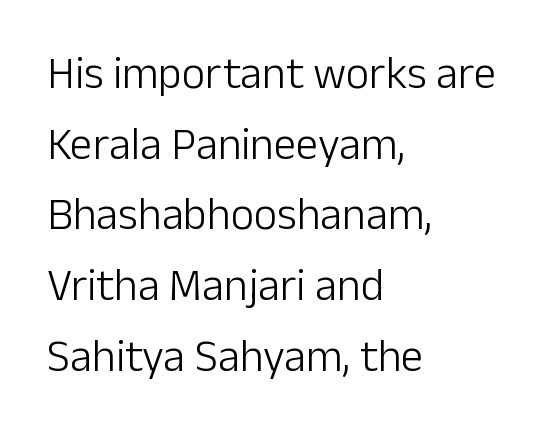
Casual observation: everything's shoved over to the left. Is the letter spacing exaggerated? No — it looks like the ordinary default. Descenders are the only things crossing below the line. Weight class: somewhere from thin through regular. Typographically, this falls in the sans-serif category.
